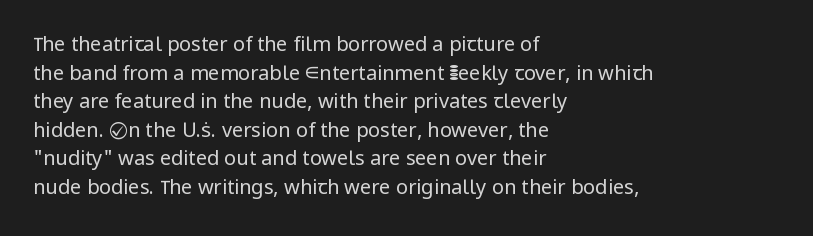
Honestly, the letter spacing is just normal — you wouldn't notice it. Every row of glyphs begins at an identical x-position on the left. The lettering holds an erect, upright posture throughout. A typesetter would call this leading conventional body-copy spacing.
